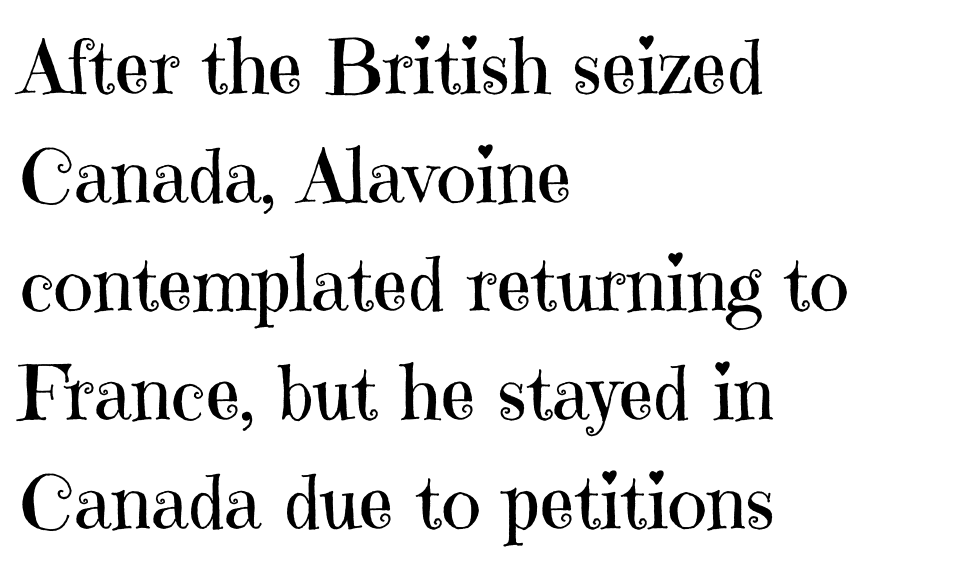
The image shows 75 px regular-weight serif type, upright; set left-aligned, normal line spacing (1.45x), normal letter spacing, not underlined; high stroke contrast and a medium x-height.
